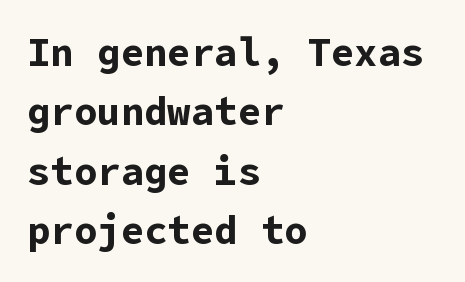
{"serif": "no", "italic": "no", "bold": "yes", "weight": "bold", "width": "normal", "stroke_contrast": "low", "x_height": "medium", "underline": "no", "align": "left", "line_spacing": "normal", "line_spacing_ratio": 1.52, "letter_spacing": "normal", "letter_spacing_em": 0.0, "glyph_px": 39}
